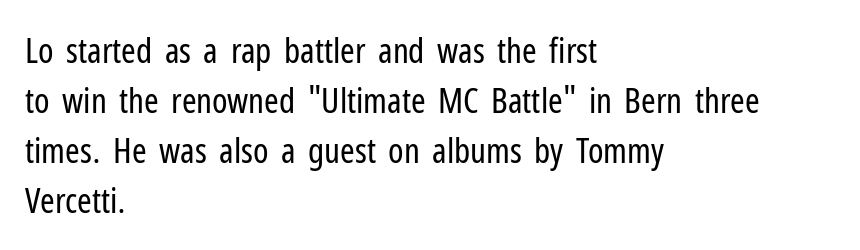
{"serif": "no", "italic": "no", "bold": "no", "weight": "regular", "width": "condensed", "stroke_contrast": "low", "x_height": "medium", "monospaced": "no", "underline": "no", "align": "left", "line_spacing": "normal", "line_spacing_ratio": 1.43, "letter_spacing": "normal", "letter_spacing_em": 0.0, "glyph_px": 35}
